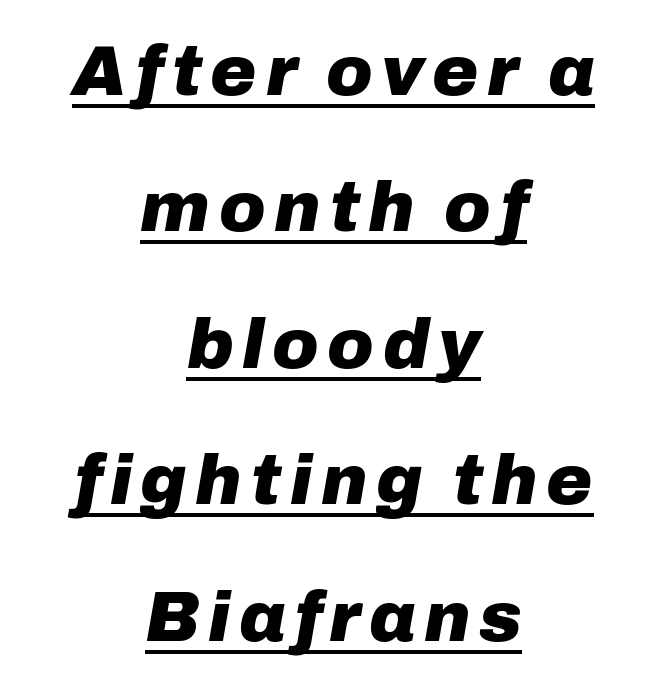
Q: Is the text bold? A: Yes.
Q: Is the text italic (slanted)? A: Yes, it leans right by about 10 degrees.
Q: Is the text underlined? A: Yes.
Q: How is the paragraph aligned? A: Centered.
Q: Is the spacing between lines tight, normal or loose? A: Loose.
Q: Width (condensed, normal, or wide)? A: Normal.
Q: Stroke contrast? A: Low.
Q: x-height? A: Medium.
Q: Monospaced? A: No.
